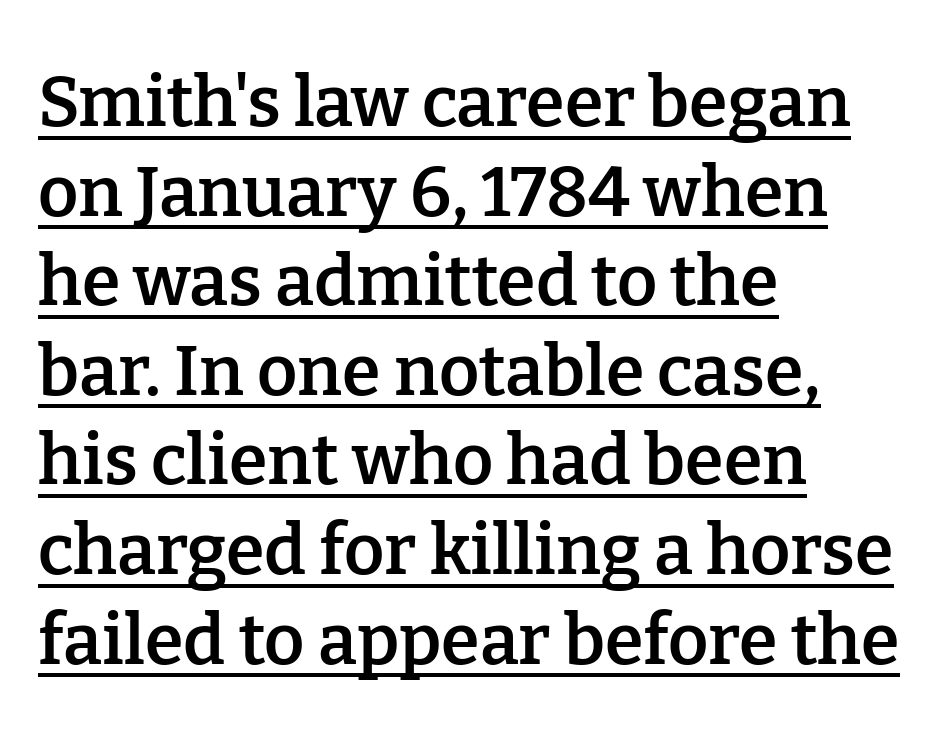
The image shows 70 px semibold serif type, upright; set left-aligned, normal line spacing (1.28x), normal letter spacing, underlined; low stroke contrast and a medium x-height.
